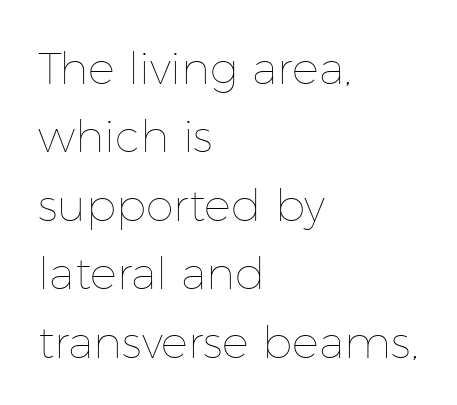
Where is the straight margin? On the left. The letters look calm and open, with moderate or lighter stems. If you drew a line through each stem, it would be perfectly vertical. Is this a fixed-width face? No — the glyphs have proportional, varying widths. Normally led — the rows are evenly, conventionally spaced. No word sits above an underline.
